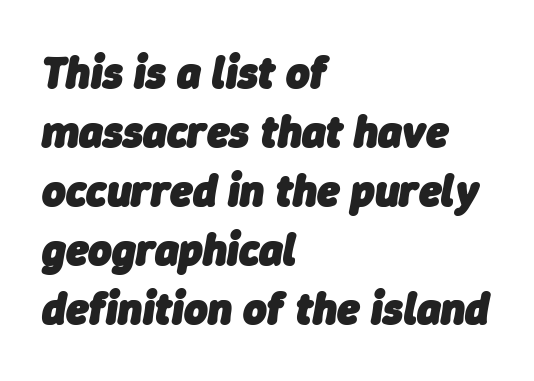
Note the varied advance widths — an 'i' is clearly narrower than an 'm'. Rows of type keep a routine distance in the vertical direction. The face used here is rendered with its standard letterfit. These lines stack with their left ends in a neat column. Tall strokes in this sample are angled rather than plumb. Plain, unruled lines of type.
